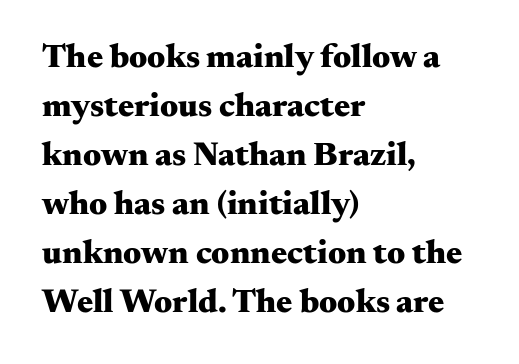
No word sits above an underline. What kind of face is this? One with serifs. Do the characters align in a grid? No, the font is proportional. When letters stand straight like this, we call the style roman or upright. There is no visible air inserted between adjacent glyphs.
